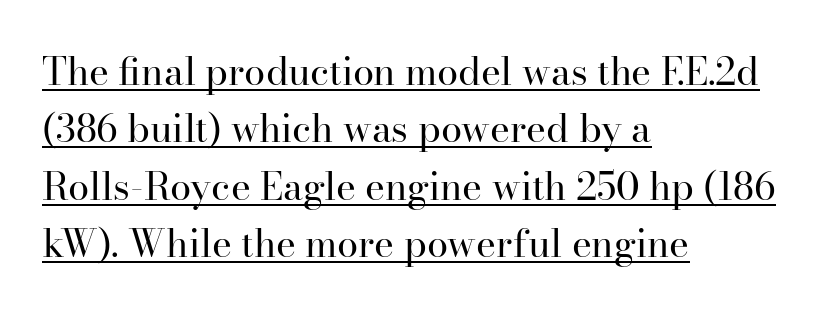
The image shows 38 px regular-weight serif type, upright; set left-aligned, normal line spacing (1.51x), normal letter spacing, underlined; high stroke contrast and a small x-height.
